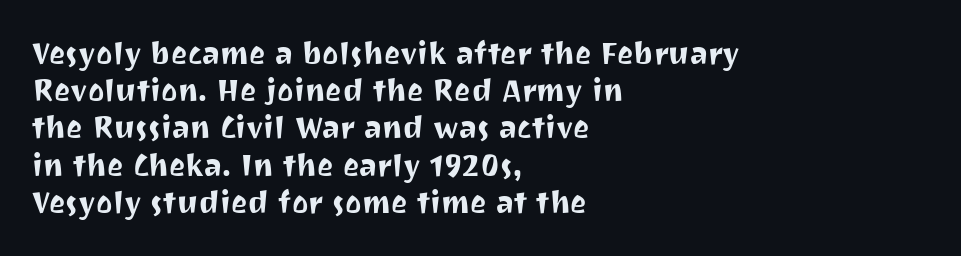
The image shows 31 px sans-serif type, upright; set left-aligned, line spacing 1.2x, normal letter spacing, not underlined; medium stroke contrast and a medium x-height.
